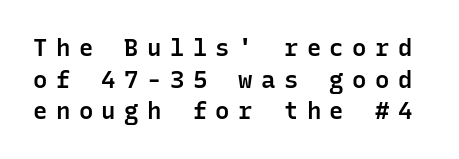
The image shows 24 px text type, upright; set normal line spacing (1.32x), unusually wide letter spacing (+0.35 em), not underlined.
